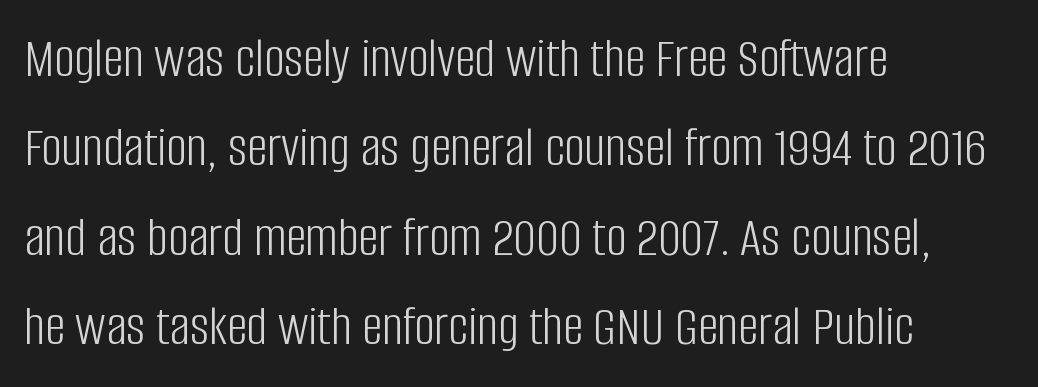
Compared with a typical body face, this is equally light or lighter still. Rendered with straight, roman letterforms. Each letter keeps its own natural width here, so spacing adapts to shape. Horizontal bands of white between lines are of average thickness. Underline: absent.
